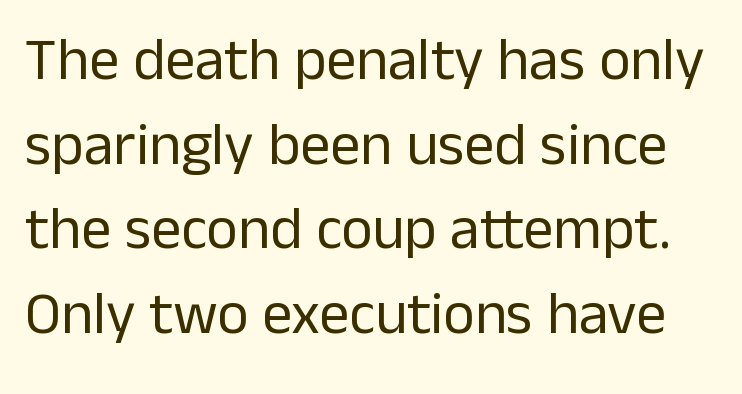
Q: Is the text bold? A: No.
Q: Is the text italic (slanted)? A: No, it is upright.
Q: Is the typeface a serif or a sans-serif typeface? A: Sans-serif.
Q: Is the text underlined? A: No.
Q: Is the spacing between letters normal or unusually wide? A: Normal.
Q: Is the spacing between lines tight, normal or loose? A: Normal.
Q: Width (condensed, normal, or wide)? A: Normal.
Q: Stroke contrast? A: Low.
Q: x-height? A: Medium.
Q: Monospaced? A: No.
